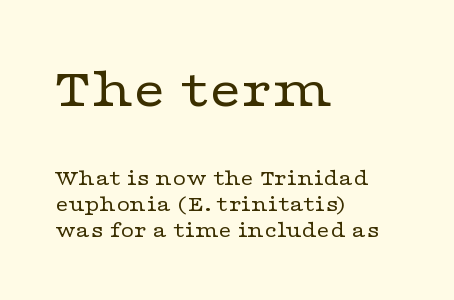
Q: Is the text bold? A: No.
Q: Is the text italic (slanted)? A: No, it is upright.
Q: Is the typeface a serif or a sans-serif typeface? A: Serif.
Q: Is the text underlined? A: No.
Q: How is the paragraph aligned? A: Left-aligned.
Q: Is the spacing between letters normal or unusually wide? A: Normal.
Q: Is the spacing between lines tight, normal or loose? A: Tight.
Q: Which block of text is set in a larger size, the first (top) or the second (bottom)? A: The first (top) one.
Q: Width (condensed, normal, or wide)? A: Wide.
Q: Stroke contrast? A: Low.
Q: x-height? A: Medium.
Q: Monospaced? A: No.
